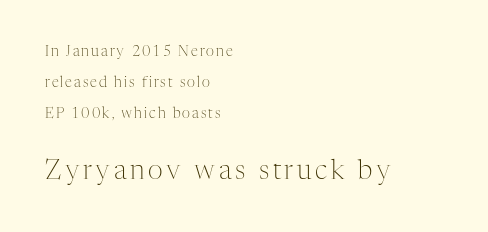
Q: Is the text bold? A: No.
Q: Is the text italic (slanted)? A: No, it is upright.
Q: Is the text underlined? A: No.
Q: How is the paragraph aligned? A: Left-aligned.
Q: Is the spacing between lines tight, normal or loose? A: Loose.
Q: Which block of text is set in a larger size, the first (top) or the second (bottom)? A: The second (bottom) one.
